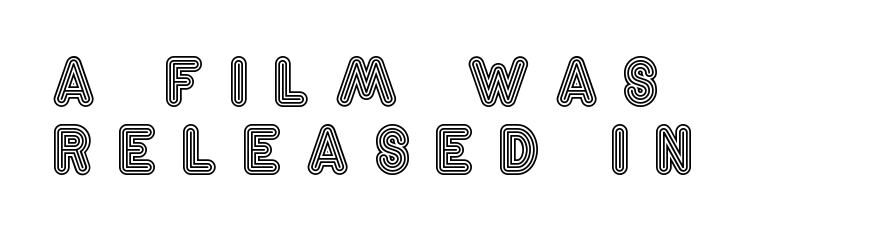
The image shows 62 px condensed type, upright; set left-aligned, tight line spacing (1.1x), unusually wide letter spacing (+0.4 em), not underlined; a large x-height.
